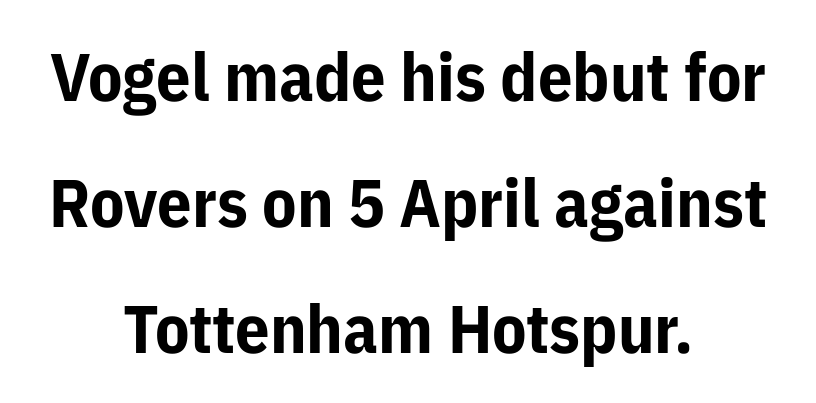
{"serif": "no", "italic": "no", "bold": "yes", "weight": "bold", "width": "normal", "stroke_contrast": "low", "x_height": "medium", "monospaced": "no", "underline": "no", "align": "center", "line_spacing_ratio": 1.85, "letter_spacing": "normal", "letter_spacing_em": 0.0, "glyph_px": 68}
